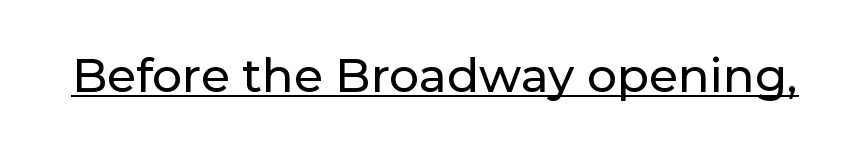
{"serif": "no", "italic": "no", "width": "normal", "stroke_contrast": "low", "x_height": "medium", "monospaced": "no", "underline": "yes", "letter_spacing": "normal", "letter_spacing_em": 0.0, "glyph_px": 47}
